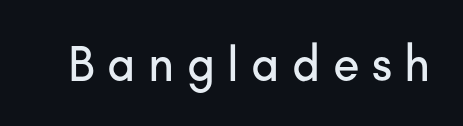
This sample uses expanded letter spacing, leaving extra air between glyphs. Typographically, this falls in the sans-serif category. Underlining? Definitely not there. This is roman type, the default non-slanted kind.
